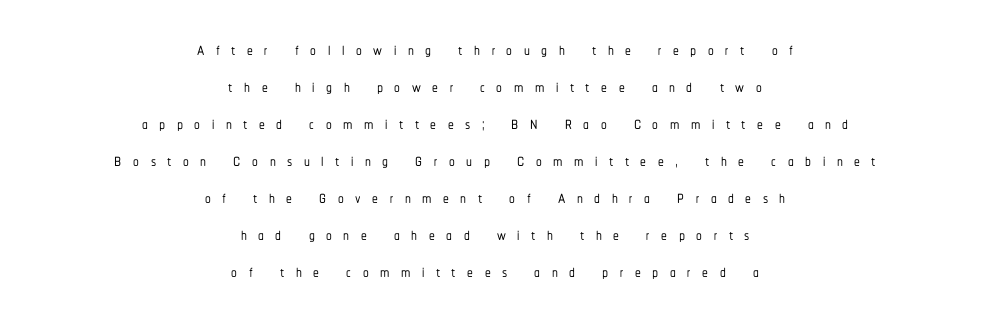
The image shows 23 px text type, upright; set centered, normal line spacing (1.61x), unusually wide letter spacing (+0.5 em), not underlined.
